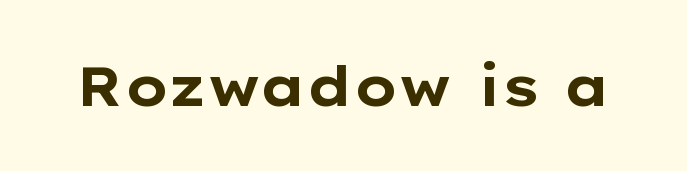
{"serif": "no", "italic": "no", "bold": "yes", "weight": "bold", "width": "wide", "stroke_contrast": "low", "x_height": "medium", "monospaced": "no", "underline": "no", "letter_spacing": "normal", "letter_spacing_em": 0.0, "glyph_px": 55}
